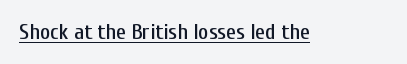
Compared with typical body copy, the letter spacing here is the same. Honestly, the underline is the first thing you notice here. No italicization has been applied; the sample stays upright.
